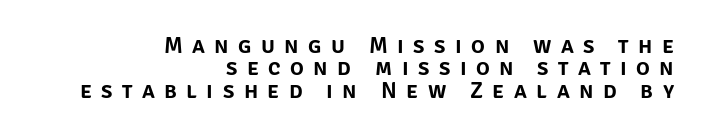
{"italic": "no", "underline": "no", "align": "right", "line_spacing": "tight", "line_spacing_ratio": 0.97, "letter_spacing": "wide", "letter_spacing_em": 0.41, "glyph_px": 23}
